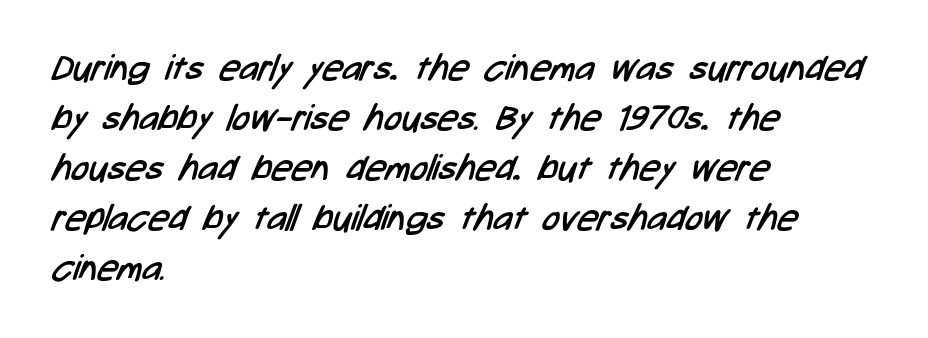
{"serif": "no", "bold": "no", "weight": "regular", "width": "condensed", "stroke_contrast": "low", "x_height": "medium", "monospaced": "no", "underline": "no", "align": "left", "line_spacing": "normal", "line_spacing_ratio": 1.39, "letter_spacing": "normal", "letter_spacing_em": 0.0, "glyph_px": 36}
